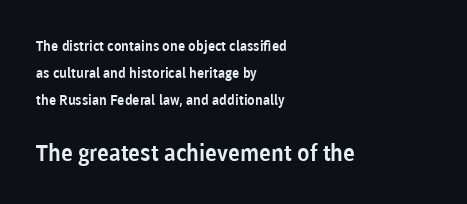
Decoration check: the copy has no underline. The lettering holds an erect, upright posture throughout. Where is the straight margin? On the left. The tracking reads as untouched default to a designer's eye. Notice the wide empty band between every row — that's loose leading. Whoever set this made the second block the dominant, larger element.
